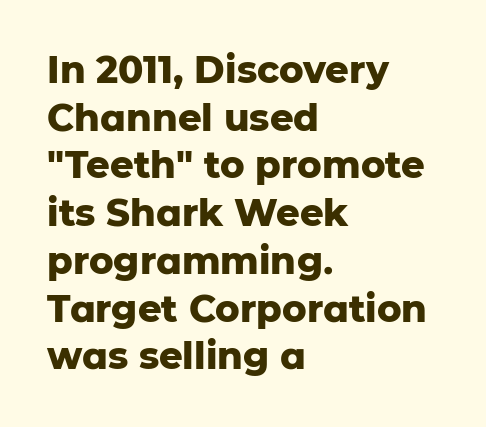
Q: Is the text bold? A: Yes.
Q: Is the text italic (slanted)? A: No, it is upright.
Q: Is the typeface a serif or a sans-serif typeface? A: Sans-serif.
Q: Is the text underlined? A: No.
Q: How is the paragraph aligned? A: Left-aligned.
Q: Is the spacing between letters normal or unusually wide? A: Normal.
Q: Is the spacing between lines tight, normal or loose? A: Normal.
Q: Width (condensed, normal, or wide)? A: Normal.
Q: Stroke contrast? A: Low.
Q: x-height? A: Medium.
Q: Monospaced? A: No.
